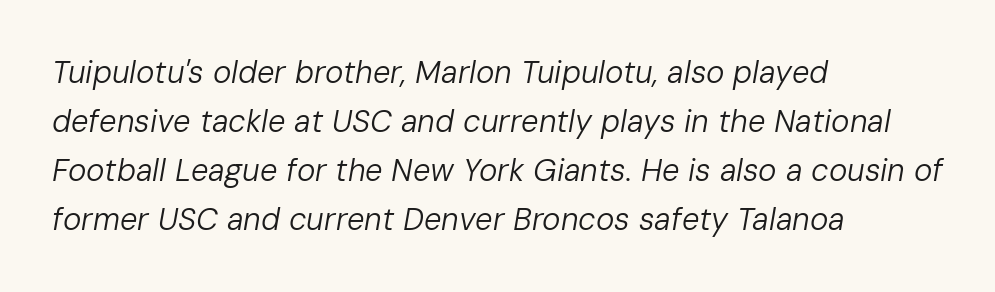
Q: Is the text bold? A: No.
Q: Is the text italic (slanted)? A: Yes, it leans right by about 10 degrees.
Q: Is the text underlined? A: No.
Q: How is the paragraph aligned? A: Left-aligned.
Q: Is the spacing between letters normal or unusually wide? A: Normal.
Q: Is the spacing between lines tight, normal or loose? A: Normal.
Q: Width (condensed, normal, or wide)? A: Normal.
Q: Stroke contrast? A: Low.
Q: x-height? A: Medium.
Q: Monospaced? A: No.
